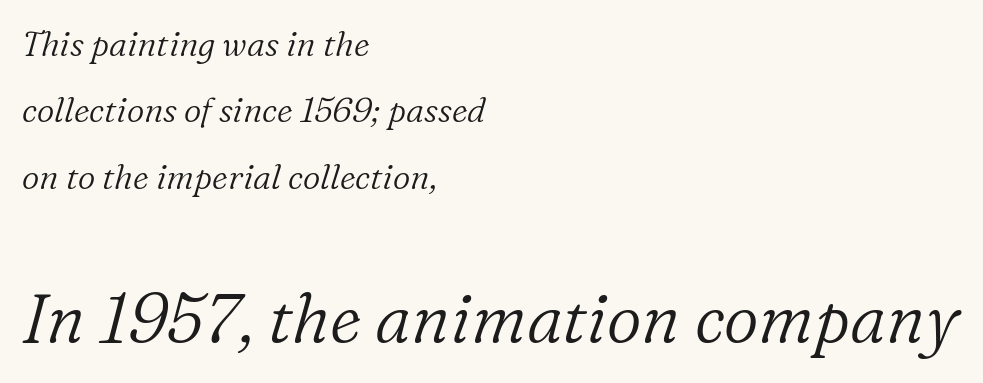
Q: Is the text bold? A: No.
Q: Is the text italic (slanted)? A: Yes, it leans right by about 16 degrees.
Q: Is the typeface a serif or a sans-serif typeface? A: Serif.
Q: Is the text underlined? A: No.
Q: How is the paragraph aligned? A: Left-aligned.
Q: Is the spacing between letters normal or unusually wide? A: Normal.
Q: Is the spacing between lines tight, normal or loose? A: Loose.
Q: Which block of text is set in a larger size, the first (top) or the second (bottom)? A: The second (bottom) one.
Q: Width (condensed, normal, or wide)? A: Normal.
Q: Stroke contrast? A: Low.
Q: x-height? A: Medium.
Q: Monospaced? A: No.
